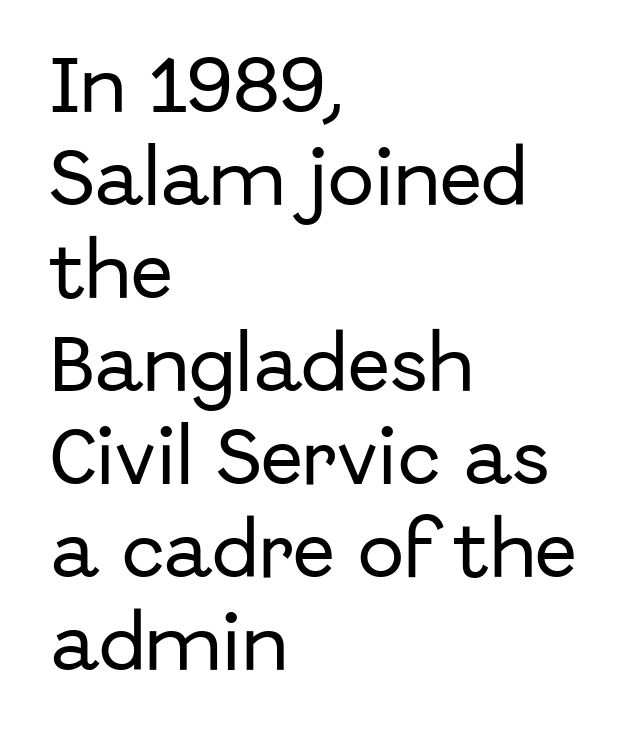
Q: Is the text italic (slanted)? A: No, it is upright.
Q: Is the typeface a serif or a sans-serif typeface? A: Sans-serif.
Q: Is the text underlined? A: No.
Q: How is the paragraph aligned? A: Left-aligned.
Q: Is the spacing between letters normal or unusually wide? A: Normal.
Q: Is the spacing between lines tight, normal or loose? A: Normal.
Q: Width (condensed, normal, or wide)? A: Normal.
Q: Stroke contrast? A: Low.
Q: x-height? A: Medium.
Q: Monospaced? A: No.
